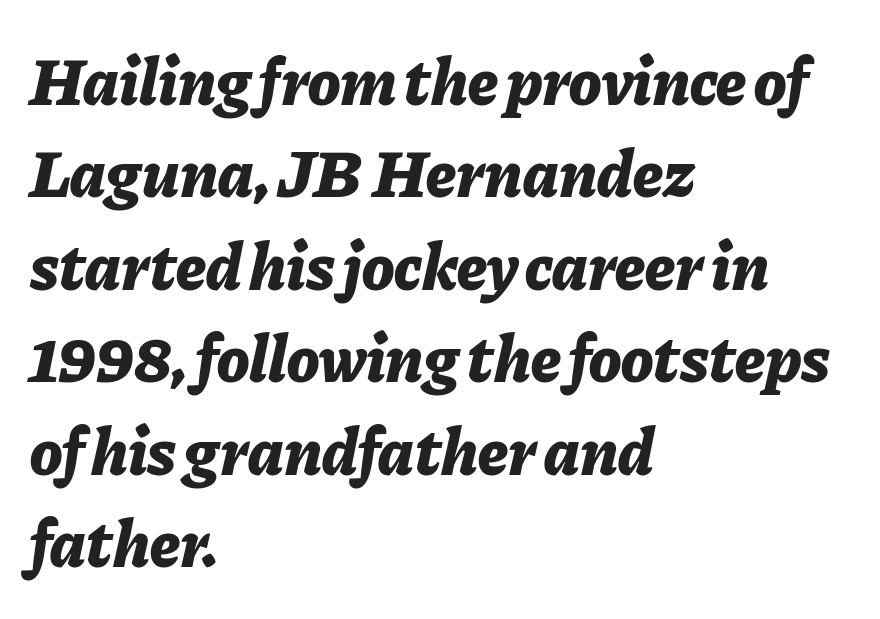
The font's italic variant was chosen for this text. The passage shown is typed in a proportional face where columns would drift. The rendering keeps characters at their native spacing. The rows are spaced the way most documents space them. Leftover space on each line is placed entirely after the last word. Descenders hang freely into open space.
